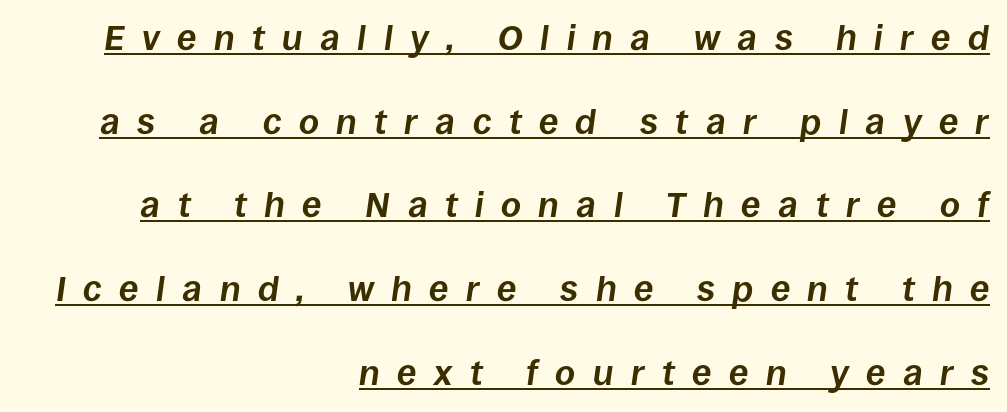
Q: Is the text bold? A: Yes.
Q: Is the text italic (slanted)? A: Yes, it leans right by about 8 degrees.
Q: Is the text underlined? A: Yes.
Q: How is the paragraph aligned? A: Right-aligned.
Q: Is the spacing between letters normal or unusually wide? A: Unusually wide.
Q: Is the spacing between lines tight, normal or loose? A: Loose.
Q: Width (condensed, normal, or wide)? A: Normal.
Q: Stroke contrast? A: Low.
Q: x-height? A: Large.
Q: Monospaced? A: No.
